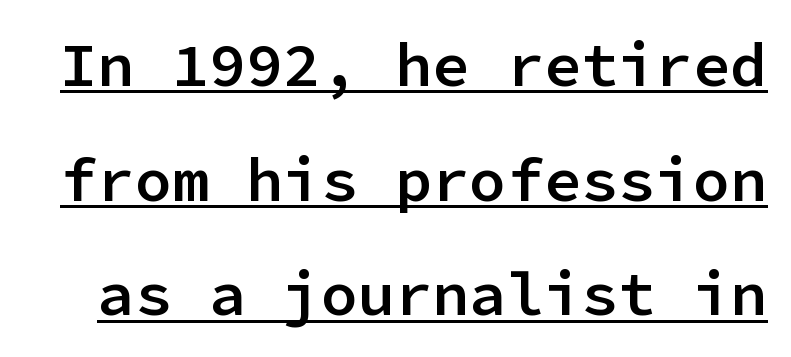
The image shows 62 px semibold sans-serif type, upright, monospaced; set line spacing 1.85x, normal letter spacing, underlined; low stroke contrast and a medium x-height.
